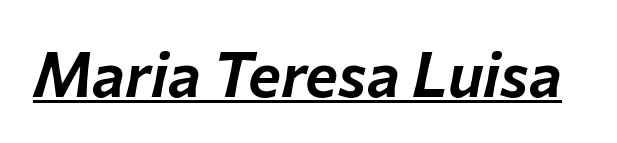
{"italic": "yes", "lean": "right", "slant_degrees": 12, "width": "normal", "stroke_contrast": "low", "x_height": "medium", "monospaced": "no", "underline": "yes", "letter_spacing": "normal", "letter_spacing_em": 0.0, "glyph_px": 62}
